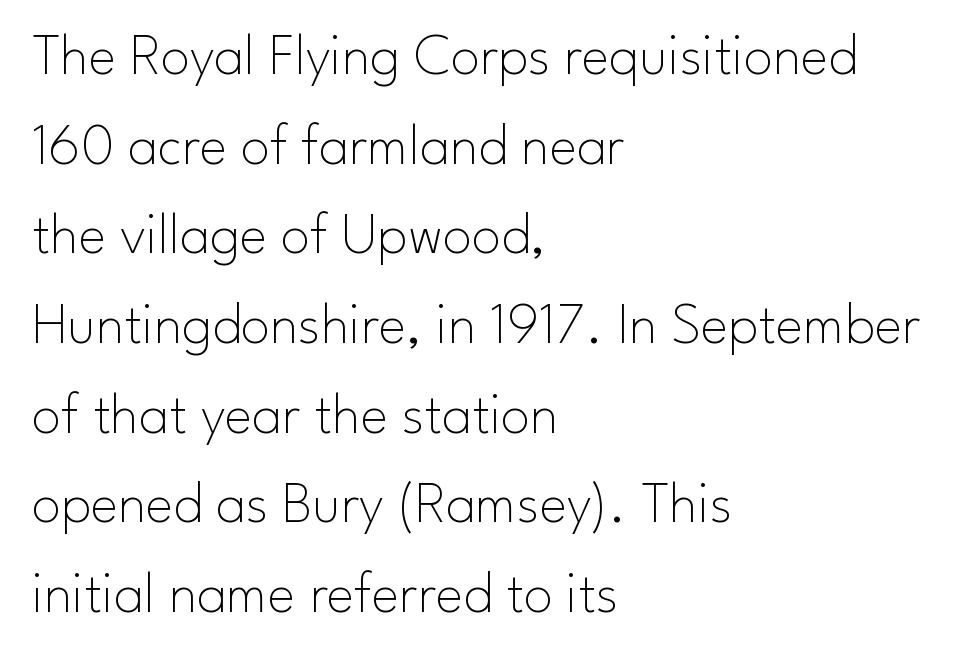
The image shows 59 px thin sans-serif type, upright; set left-aligned, normal line spacing (1.52x), normal letter spacing, not underlined; low stroke contrast and a small x-height.
